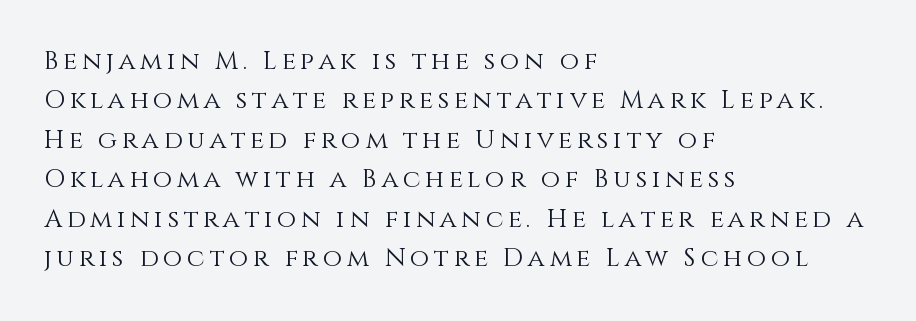
The image shows 25 px text type, upright; set left-aligned, normal line spacing (1.58x), not underlined.
